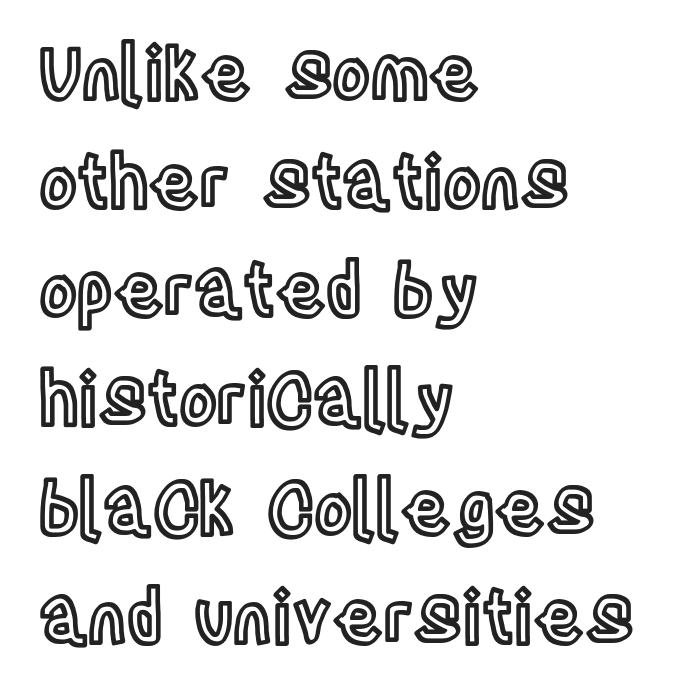
The image shows 72 px condensed type, upright; set left-aligned, normal line spacing (1.51x), normal letter spacing, not underlined; a large x-height.
